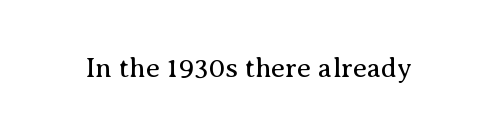
{"serif": "yes", "italic": "no", "bold": "no", "weight": "regular", "width": "normal", "stroke_contrast": "medium", "x_height": "medium", "monospaced": "no", "underline": "no", "letter_spacing": "normal", "letter_spacing_em": 0.0, "glyph_px": 28}
